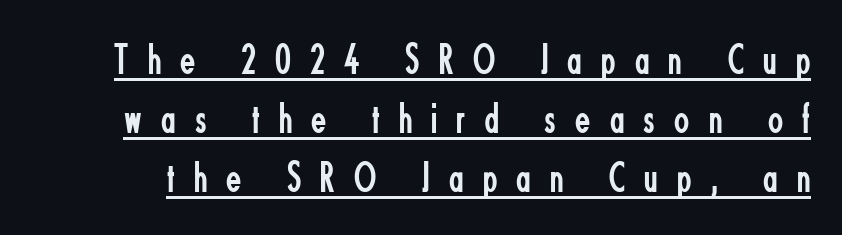
Letterform terminals end flat and unadorned throughout the passage. The lettering stays uniformly vertical, giving the passage a roman look. Students, observe: this is what conventionally led text looks like. The face used here is proportionally spaced, like ordinary book or web type. How are the letters spaced? Widely, with obvious added tracking.
